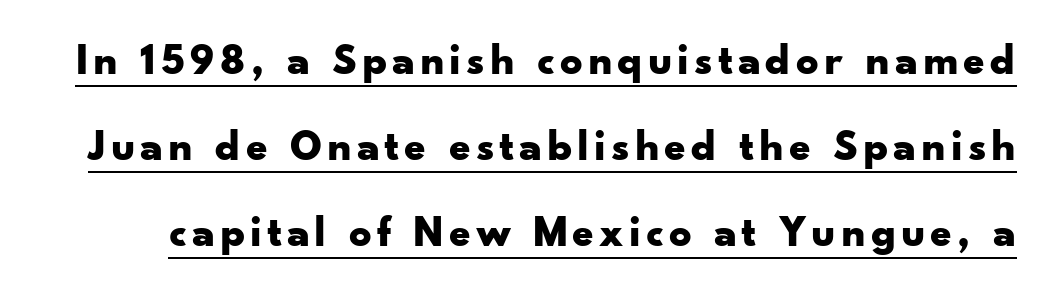
{"serif": "no", "italic": "no", "bold": "yes", "weight": "bold", "width": "wide", "stroke_contrast": "low", "x_height": "small", "monospaced": "no", "underline": "yes", "line_spacing": "loose", "line_spacing_ratio": 1.96, "glyph_px": 44}
